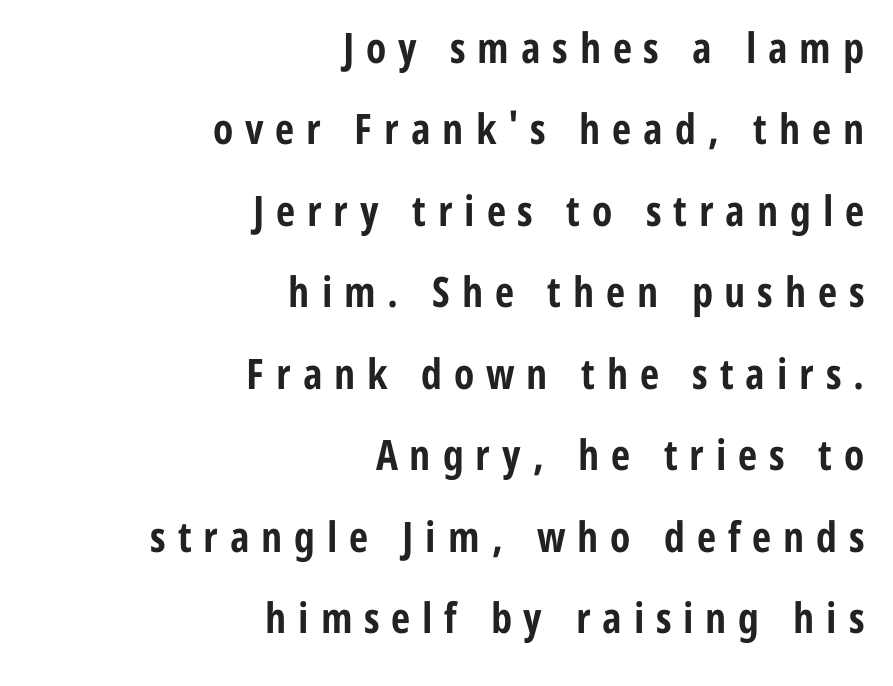
The image shows 42 px bold, condensed sans-serif type, upright; set right-aligned, loose line spacing (1.94x), unusually wide letter spacing (+0.28 em), not underlined; low stroke contrast and a medium x-height.
